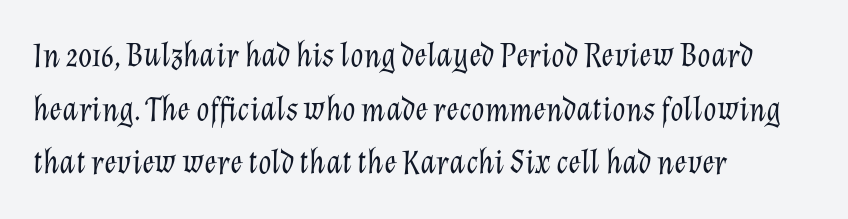
{"italic": "yes", "lean": "right", "slant_degrees": 12, "bold": "no", "weight": "light", "width": "normal", "stroke_contrast": "low", "x_height": "medium", "monospaced": "no", "underline": "no", "align": "left", "line_spacing": "normal", "line_spacing_ratio": 1.58, "letter_spacing": "normal", "letter_spacing_em": 0.0, "glyph_px": 34}
